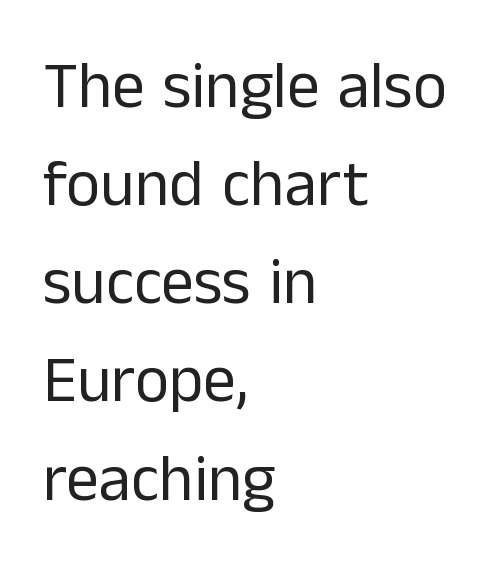
The image shows 65 px regular-weight sans-serif type, upright; set left-aligned, normal line spacing (1.51x), normal letter spacing, not underlined; low stroke contrast and a medium x-height.
